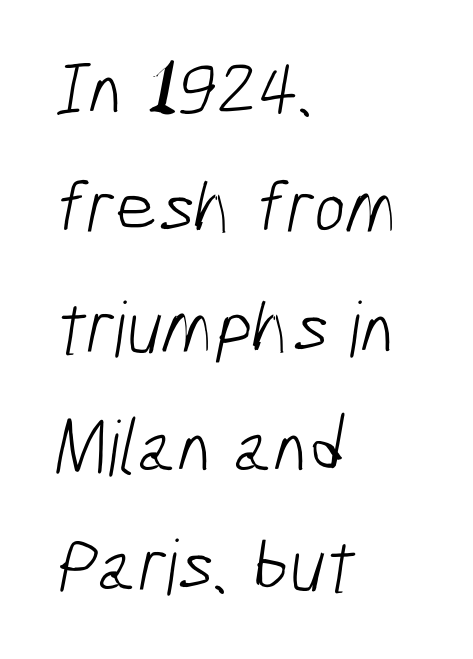
Q: Is the text bold? A: No.
Q: Is the typeface a serif or a sans-serif typeface? A: Sans-serif.
Q: Is the text underlined? A: No.
Q: How is the paragraph aligned? A: Left-aligned.
Q: Is the spacing between letters normal or unusually wide? A: Normal.
Q: Is the spacing between lines tight, normal or loose? A: Normal.
Q: Width (condensed, normal, or wide)? A: Condensed.
Q: Stroke contrast? A: Low.
Q: x-height? A: Medium.
Q: Monospaced? A: No.
